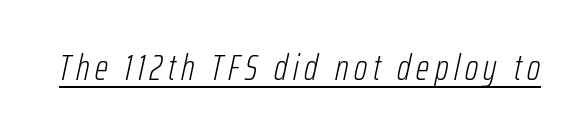
The image shows 37 px light, condensed type, italic (leaning right); set underlined; low stroke contrast and a medium x-height.
